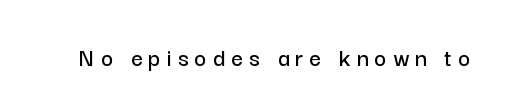
Q: Is the text italic (slanted)? A: No, it is upright.
Q: Is the text underlined? A: No.
Q: Is the spacing between letters normal or unusually wide? A: Unusually wide.
